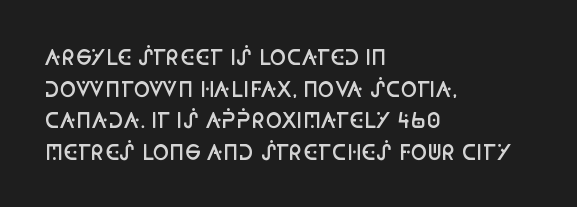
{"italic": "no", "bold": "semi", "underline": "no", "align": "left", "line_spacing": "normal", "line_spacing_ratio": 1.58, "letter_spacing": "normal", "letter_spacing_em": 0.0, "glyph_px": 20}
